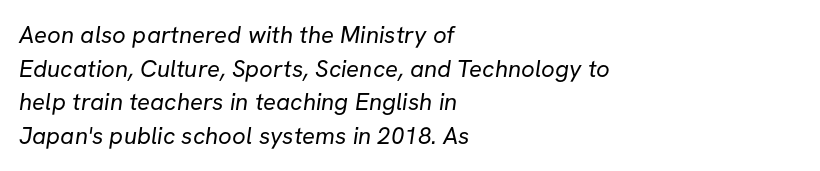
The image shows 24 px text type; set left-aligned, normal line spacing (1.4x), normal letter spacing, not underlined.
